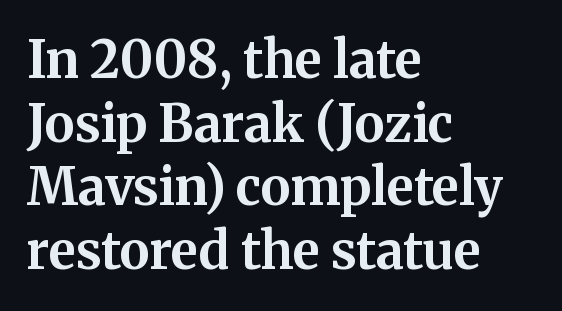
Q: Is the text bold? A: Yes.
Q: Is the text italic (slanted)? A: No, it is upright.
Q: Is the typeface a serif or a sans-serif typeface? A: Serif.
Q: Is the text underlined? A: No.
Q: How is the paragraph aligned? A: Left-aligned.
Q: Is the spacing between letters normal or unusually wide? A: Normal.
Q: Is the spacing between lines tight, normal or loose? A: Normal.
Q: Width (condensed, normal, or wide)? A: Normal.
Q: Stroke contrast? A: Medium.
Q: x-height? A: Medium.
Q: Monospaced? A: No.
